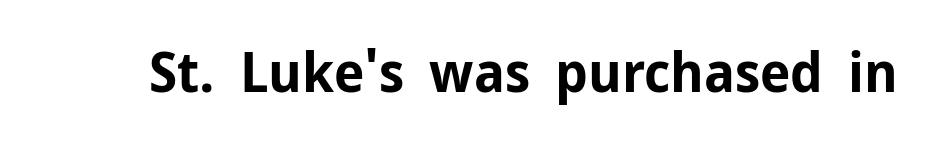
The image shows 56 px bold sans-serif type, upright; set normal letter spacing, not underlined; low stroke contrast and a medium x-height.
